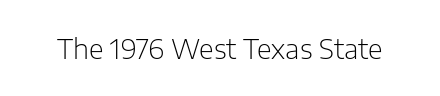
{"italic": "no", "bold": "no", "underline": "no", "letter_spacing": "normal", "letter_spacing_em": 0.0, "glyph_px": 27}
